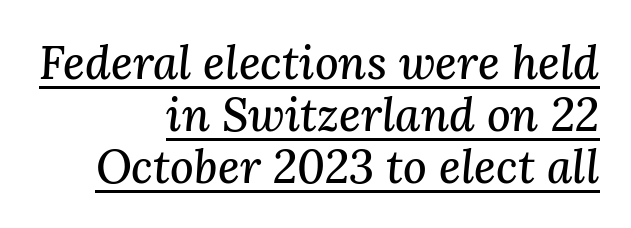
In terms of letterspacing, this is plain default setting. The rendering uses the underline text-decoration. The rag falls on the left side of this text block. Regarding serifs, this sample has them.
